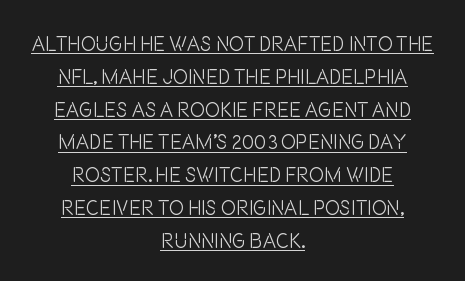
{"italic": "no", "bold": "no", "underline": "yes", "align": "center", "line_spacing": "normal", "line_spacing_ratio": 1.64, "letter_spacing": "normal", "letter_spacing_em": 0.0, "glyph_px": 20}
